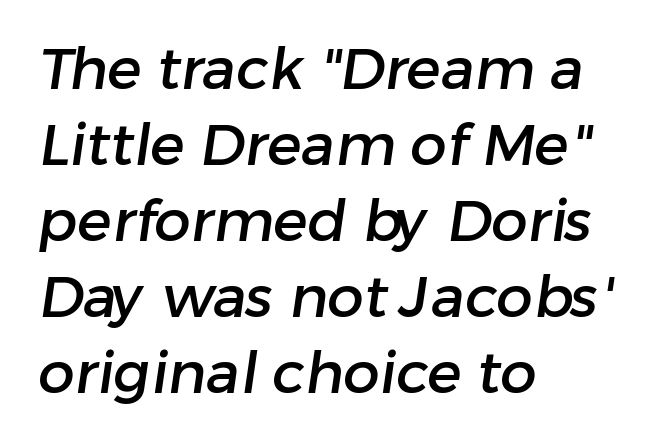
Clear beneath every line of the passage. The gaps between neighbouring characters are ordinary and unremarkable. Does the copy run flush right? No — it runs flush left. What's the leading like? Ordinary, nothing unusual. You could not count columns in this text — the font is proportionally spaced.
